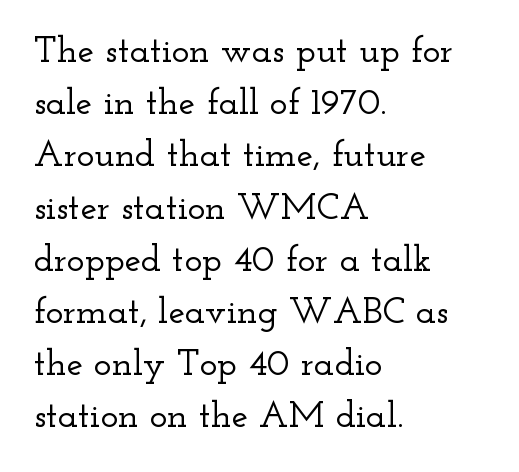
{"serif": "yes", "italic": "no", "width": "wide", "stroke_contrast": "low", "x_height": "small", "monospaced": "no", "underline": "no", "align": "left", "line_spacing": "normal", "line_spacing_ratio": 1.41, "letter_spacing": "normal", "letter_spacing_em": 0.0, "glyph_px": 37}
